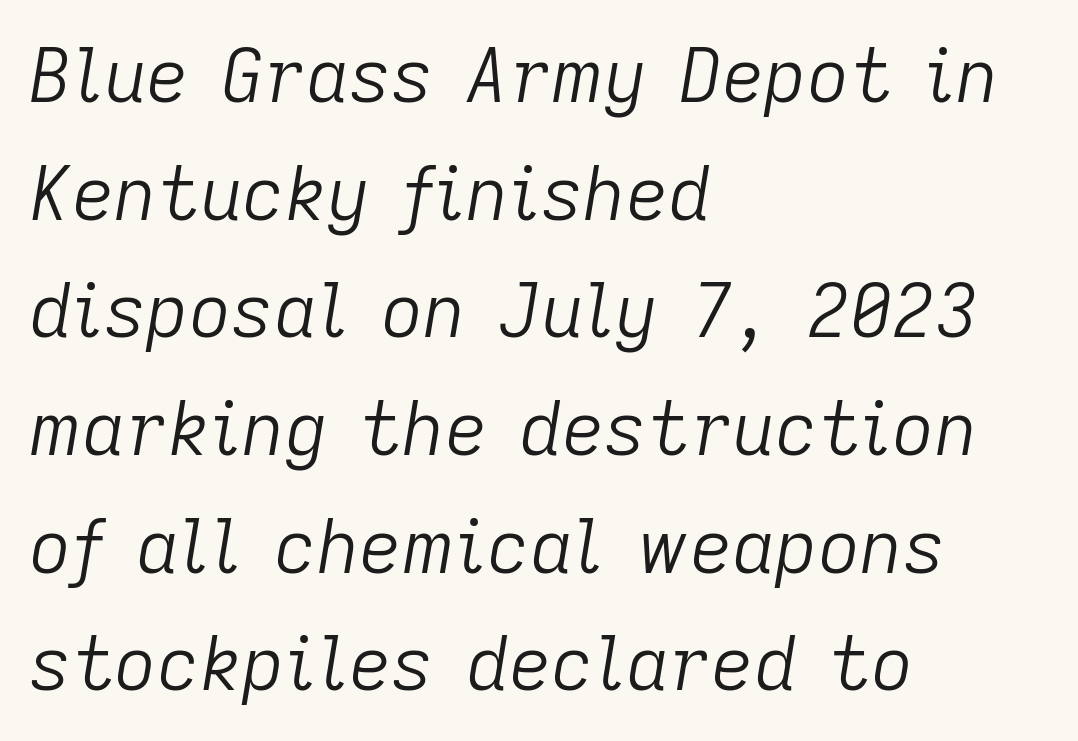
Glance below the letters and you will spot only blank space. Counters stay open thanks to moderate or lighter strokes. These lines stack with their left ends in a neat column. These lines were composed using italics. These lines are rendered in a variable-pitch font. Here the glyphs are tracked normally, forming tight word shapes.
